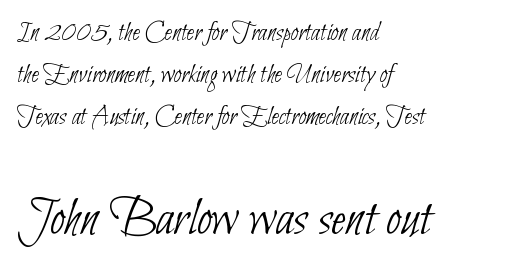
Q: Is the text bold? A: No.
Q: Is the typeface a serif or a sans-serif typeface? A: Sans-serif.
Q: Is the text underlined? A: No.
Q: How is the paragraph aligned? A: Left-aligned.
Q: Is the spacing between letters normal or unusually wide? A: Normal.
Q: Is the spacing between lines tight, normal or loose? A: Normal.
Q: Which block of text is set in a larger size, the first (top) or the second (bottom)? A: The second (bottom) one.
Q: Width (condensed, normal, or wide)? A: Condensed.
Q: Stroke contrast? A: Low.
Q: x-height? A: Small.
Q: Monospaced? A: No.
